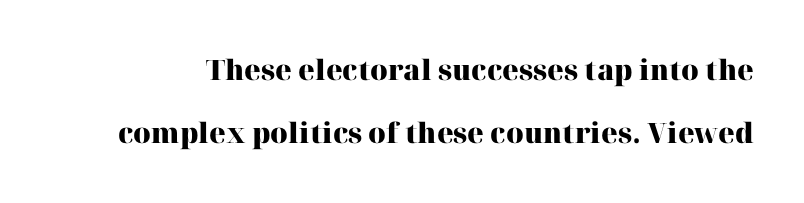
Q: Is the text bold? A: Yes.
Q: Is the text italic (slanted)? A: No, it is upright.
Q: Is the typeface a serif or a sans-serif typeface? A: Serif.
Q: Is the text underlined? A: No.
Q: Is the spacing between letters normal or unusually wide? A: Normal.
Q: Is the spacing between lines tight, normal or loose? A: Loose.
Q: Width (condensed, normal, or wide)? A: Normal.
Q: Stroke contrast? A: High.
Q: x-height? A: Medium.
Q: Monospaced? A: No.
